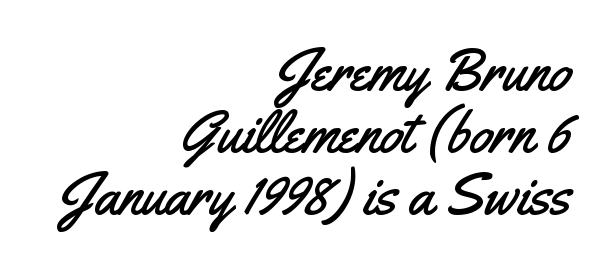
Q: Is the text italic (slanted)? A: Yes.
Q: Is the typeface a serif or a sans-serif typeface? A: Sans-serif.
Q: Is the text underlined? A: No.
Q: How is the paragraph aligned? A: Right-aligned.
Q: Is the spacing between letters normal or unusually wide? A: Normal.
Q: Is the spacing between lines tight, normal or loose? A: Tight.
Q: Width (condensed, normal, or wide)? A: Condensed.
Q: Stroke contrast? A: Medium.
Q: x-height? A: Small.
Q: Monospaced? A: No.
